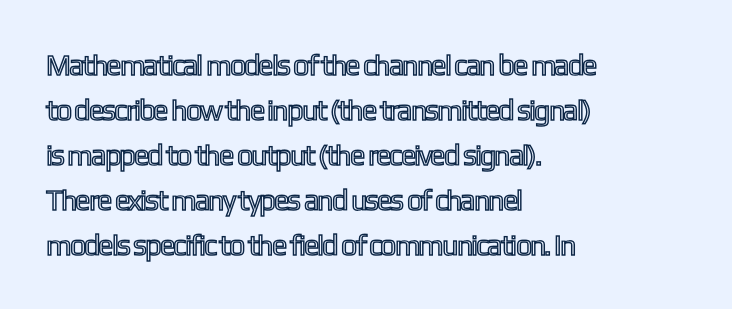
Q: Is the text italic (slanted)? A: No, it is upright.
Q: Is the text underlined? A: No.
Q: How is the paragraph aligned? A: Left-aligned.
Q: Is the spacing between letters normal or unusually wide? A: Normal.
Q: Is the spacing between lines tight, normal or loose? A: Normal.
Q: Width (condensed, normal, or wide)? A: Condensed.
Q: x-height? A: Medium.
Q: Monospaced? A: No.
